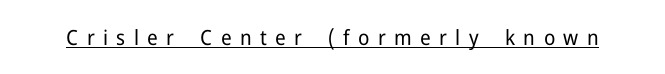
Q: Is the text bold? A: No.
Q: Is the text italic (slanted)? A: No, it is upright.
Q: Is the text underlined? A: Yes.
Q: Is the spacing between letters normal or unusually wide? A: Unusually wide.
